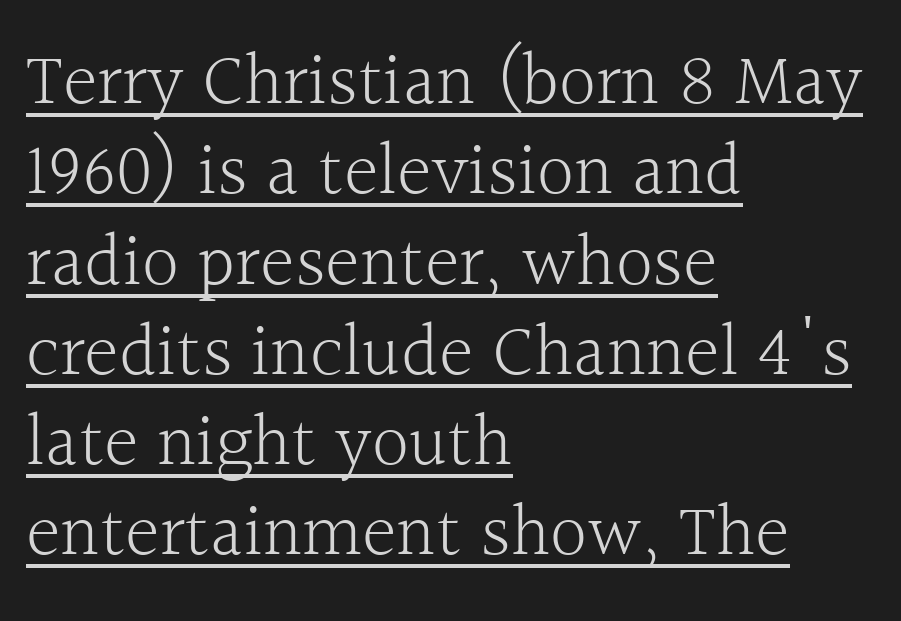
Q: Is the text bold? A: No.
Q: Is the text italic (slanted)? A: No, it is upright.
Q: Is the typeface a serif or a sans-serif typeface? A: Serif.
Q: Is the text underlined? A: Yes.
Q: How is the paragraph aligned? A: Left-aligned.
Q: Is the spacing between letters normal or unusually wide? A: Normal.
Q: Width (condensed, normal, or wide)? A: Normal.
Q: x-height? A: Medium.
Q: Monospaced? A: No.
